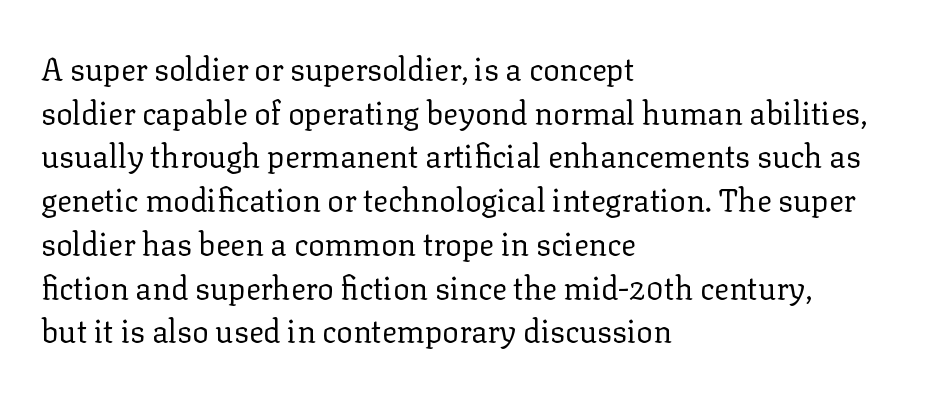
Each stroke keeps to a modest, everyday thickness or less. Is the letter spacing exaggerated? No — it looks like the ordinary default. Rule under the text: the space is simply empty. No italicization has been applied; the sample stays upright. The lines in this sample share a left origin and differ only in where they stop.
